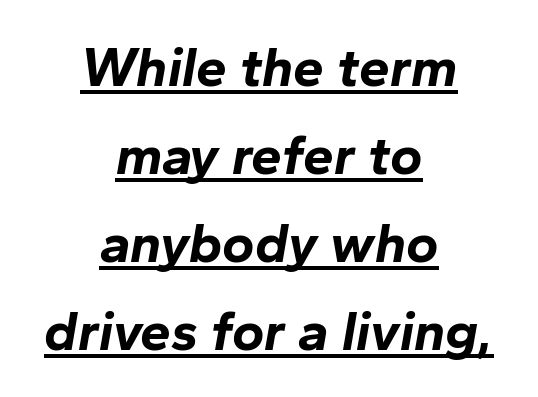
Q: Is the text bold? A: Yes.
Q: Is the text italic (slanted)? A: Yes, it leans right by about 10 degrees.
Q: Is the text underlined? A: Yes.
Q: How is the paragraph aligned? A: Centered.
Q: Is the spacing between letters normal or unusually wide? A: Normal.
Q: Is the spacing between lines tight, normal or loose? A: Normal.
Q: Width (condensed, normal, or wide)? A: Normal.
Q: Stroke contrast? A: Low.
Q: x-height? A: Medium.
Q: Monospaced? A: No.
